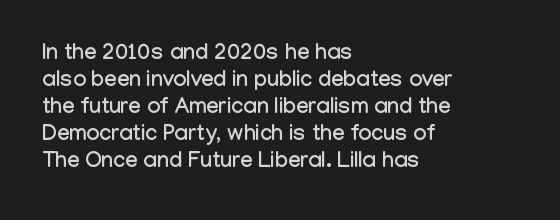
The horizontal fit of the characters is conventional and even. The typesetter chose a ragged-right arrangement here. Upright lettering throughout. The specimen omits any rule beneath the text block's lines.
